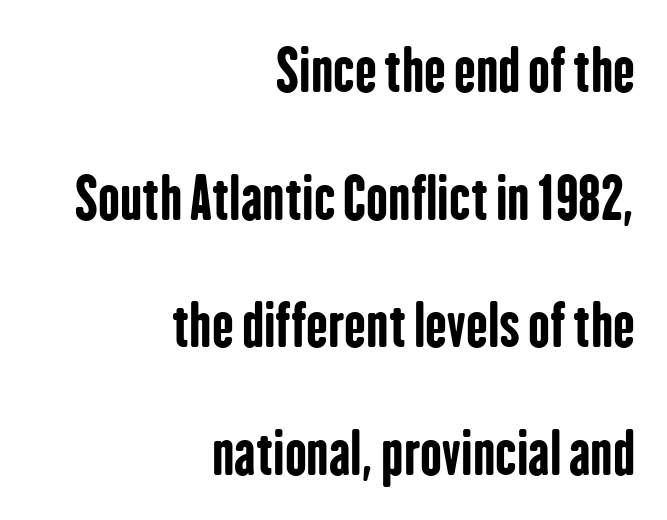
Q: Is the text bold? A: Yes.
Q: Is the text italic (slanted)? A: No, it is upright.
Q: Is the typeface a serif or a sans-serif typeface? A: Sans-serif.
Q: Is the text underlined? A: No.
Q: How is the paragraph aligned? A: Right-aligned.
Q: Is the spacing between letters normal or unusually wide? A: Normal.
Q: Is the spacing between lines tight, normal or loose? A: Loose.
Q: Width (condensed, normal, or wide)? A: Condensed.
Q: Stroke contrast? A: Low.
Q: x-height? A: Medium.
Q: Monospaced? A: No.
